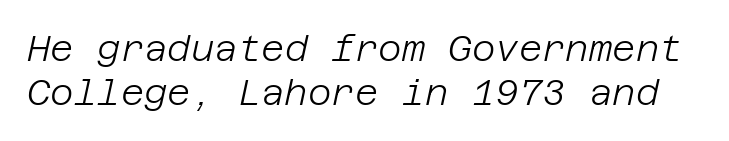
The letterforms sit at book weight or below. Decoration check: the copy has no underline. Emphasis-style slanted type is in use. Characters follow at the spacing the type designer built in.
